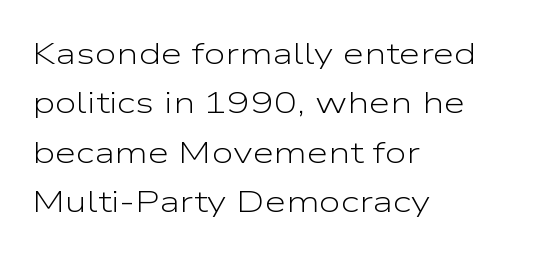
{"serif": "no", "italic": "no", "bold": "no", "weight": "light", "width": "wide", "stroke_contrast": "low", "x_height": "medium", "monospaced": "no", "underline": "no", "align": "left", "line_spacing": "normal", "line_spacing_ratio": 1.59, "letter_spacing": "normal", "letter_spacing_em": 0.0, "glyph_px": 31}
